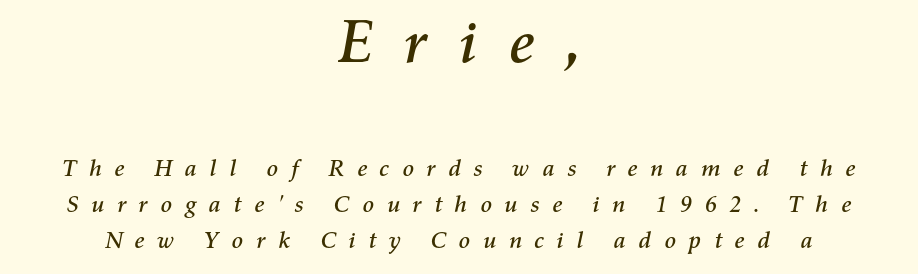
{"italic": "yes", "lean": "right", "slant_degrees": 11, "width": "normal", "stroke_contrast": "medium", "x_height": "medium", "monospaced": "no", "underline": "no", "align": "center", "line_spacing": "normal", "line_spacing_ratio": 1.5, "letter_spacing": "wide", "letter_spacing_em": 0.48, "larger_block": "first", "size_ratio": 2.54, "glyph_px": 61}
